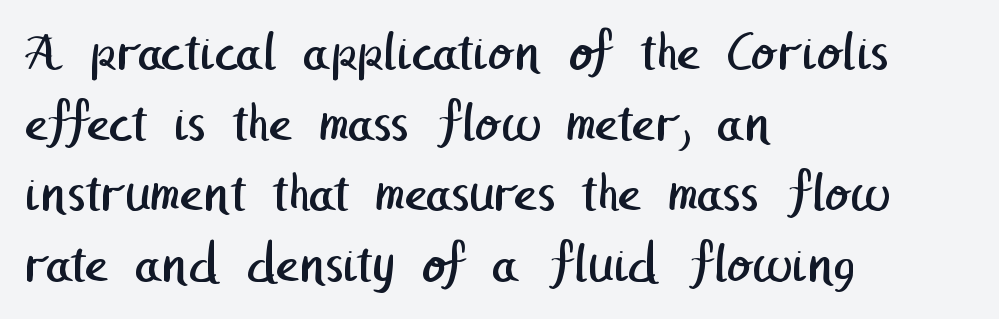
How would I describe the line gaps? Plain and ordinary. Letters rest on an invisible, unmarked baseline. The face used here is rendered with its standard letterfit. Serifs: no, the terminals of the letterforms are clean.
